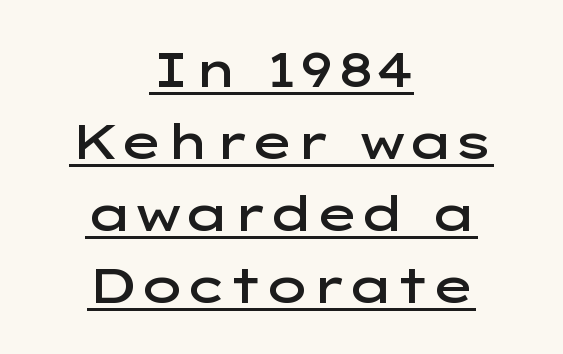
The image shows 48 px semibold, wide sans-serif type, upright; set centered, normal line spacing (1.5x), normal letter spacing, underlined; low stroke contrast and a medium x-height.
